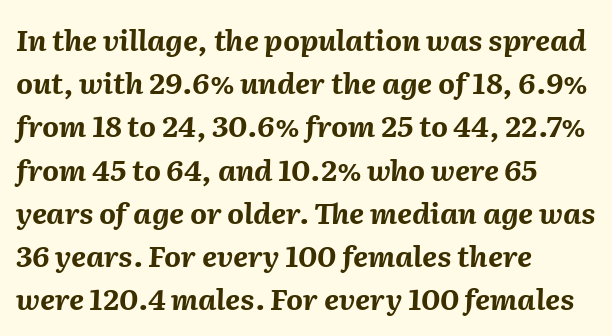
In terms of letterspacing, this is plain default setting. The area under the type is left untouched. These lines are set flush left with a ragged right edge. These words are printed bold, with thick strokes throughout.
